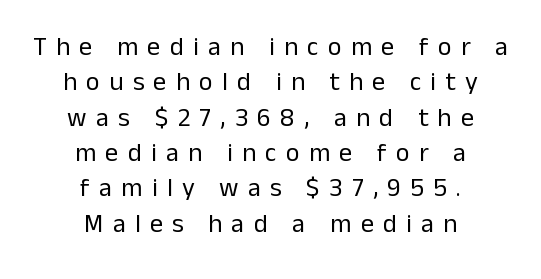
The image shows 26 px text type, upright; set centered, normal line spacing (1.36x), unusually wide letter spacing (+0.36 em), not underlined.
